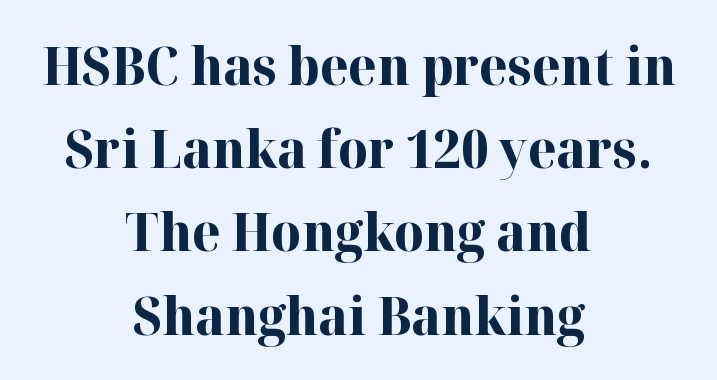
Q: Is the text bold? A: Yes.
Q: Is the text italic (slanted)? A: No, it is upright.
Q: Is the typeface a serif or a sans-serif typeface? A: Serif.
Q: Is the text underlined? A: No.
Q: How is the paragraph aligned? A: Centered.
Q: Is the spacing between letters normal or unusually wide? A: Normal.
Q: Is the spacing between lines tight, normal or loose? A: Normal.
Q: Width (condensed, normal, or wide)? A: Normal.
Q: Stroke contrast? A: High.
Q: x-height? A: Medium.
Q: Monospaced? A: No.
